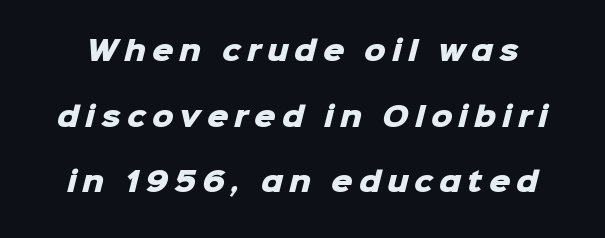
Q: Is the text bold? A: Yes.
Q: Is the text underlined? A: No.
Q: Is the spacing between letters normal or unusually wide? A: Unusually wide.
Q: Is the spacing between lines tight, normal or loose? A: Loose.
